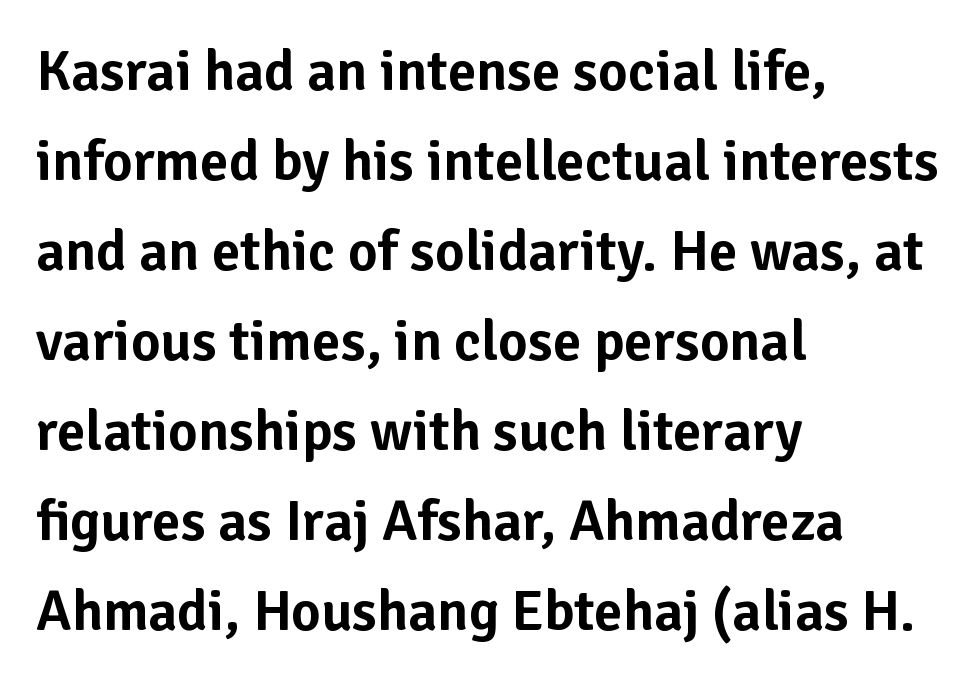
The image shows 57 px sans-serif type, upright; set left-aligned, normal line spacing (1.58x), normal letter spacing, not underlined; low stroke contrast and a medium x-height.
